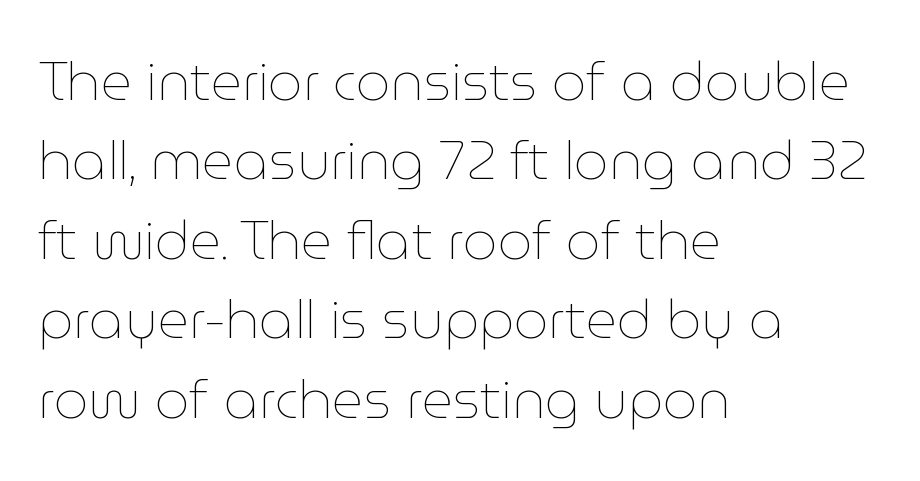
{"italic": "no", "bold": "no", "weight": "thin", "width": "normal", "stroke_contrast": "low", "x_height": "medium", "monospaced": "no", "underline": "no", "align": "left", "line_spacing": "normal", "line_spacing_ratio": 1.47, "letter_spacing": "normal", "letter_spacing_em": 0.0, "glyph_px": 54}
